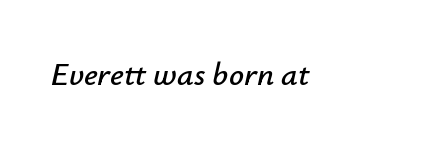
Q: Is the text italic (slanted)? A: Yes, it leans right by about 12 degrees.
Q: Is the text underlined? A: No.
Q: Is the spacing between letters normal or unusually wide? A: Normal.
Q: Width (condensed, normal, or wide)? A: Normal.
Q: Stroke contrast? A: Low.
Q: x-height? A: Small.
Q: Monospaced? A: No.
